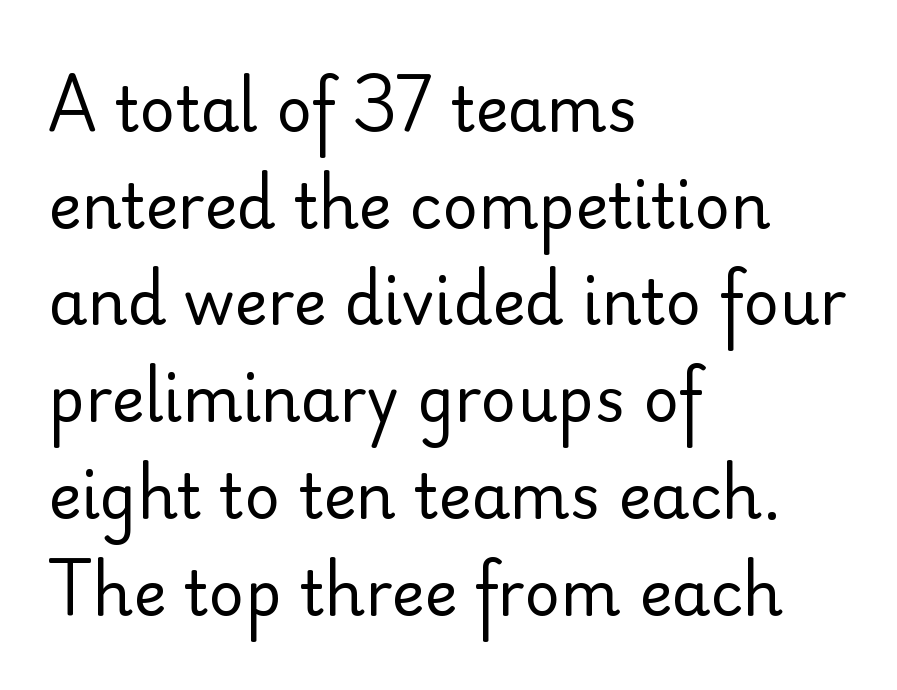
The paragraph has a hard left edge and a soft right edge. Proportional: the letters do not fall into vertical columns. Reading down the column, the eye jumps a familiar distance to each next line. This sample uses plain, unmodified letter spacing. The weight tops out at a normal text grade. Check the space under the baseline: it is left empty.
